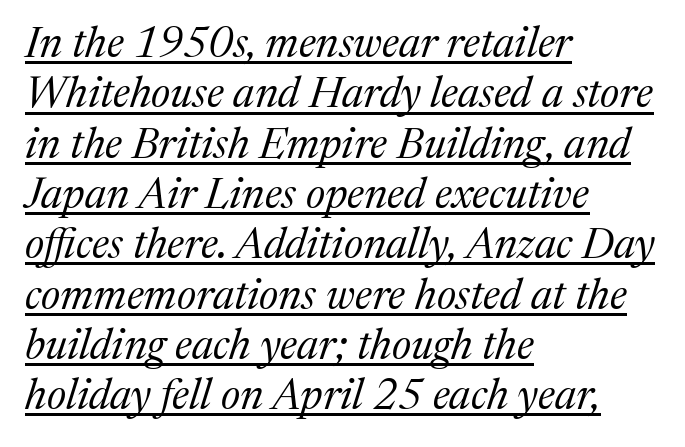
{"serif": "yes", "italic": "yes", "lean": "right", "slant_degrees": 17, "bold": "no", "weight": "regular", "width": "normal", "stroke_contrast": "medium", "x_height": "medium", "monospaced": "no", "underline": "yes", "align": "left", "line_spacing_ratio": 1.17, "letter_spacing": "normal", "letter_spacing_em": 0.0, "glyph_px": 43}
